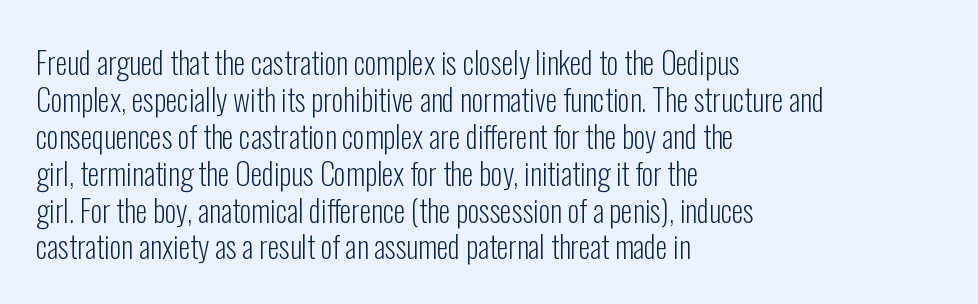
{"serif": "no", "italic": "no", "bold": "no", "weight": "light", "width": "condensed", "stroke_contrast": "low", "x_height": "medium", "monospaced": "no", "underline": "no", "align": "left", "line_spacing_ratio": 1.23, "letter_spacing": "normal", "letter_spacing_em": 0.0, "glyph_px": 30}
